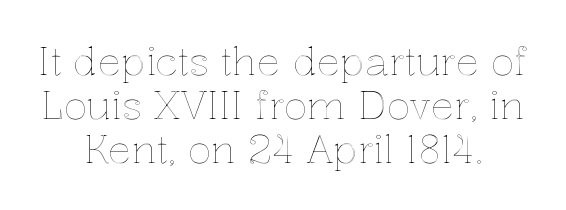
Spacing verdict: proportional, widths tailored to each character. The typography opts for an upright posture over an oblique one. The passage shown is not underscored anywhere. This rendering uses center alignment, leaving both contours irregular but symmetric.
